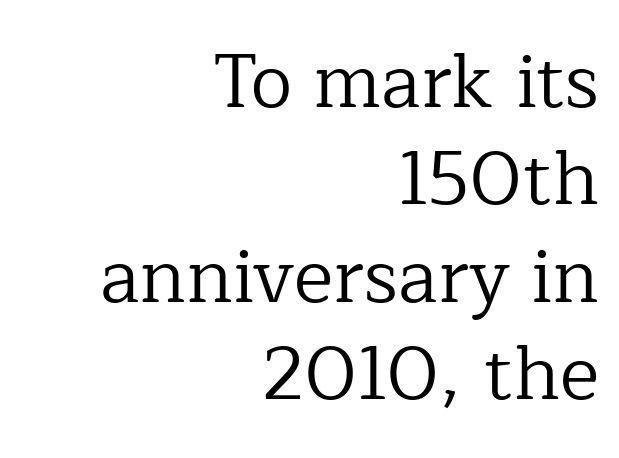
The rendering keeps characters at their native spacing. Note the varied advance widths — an 'i' is clearly narrower than an 'm'. The zone under the glyphs is completely vacant. Visually the block forms a straight wall on the right and a jagged coastline on the left. A typesetter would mark this as roman, not italic.
